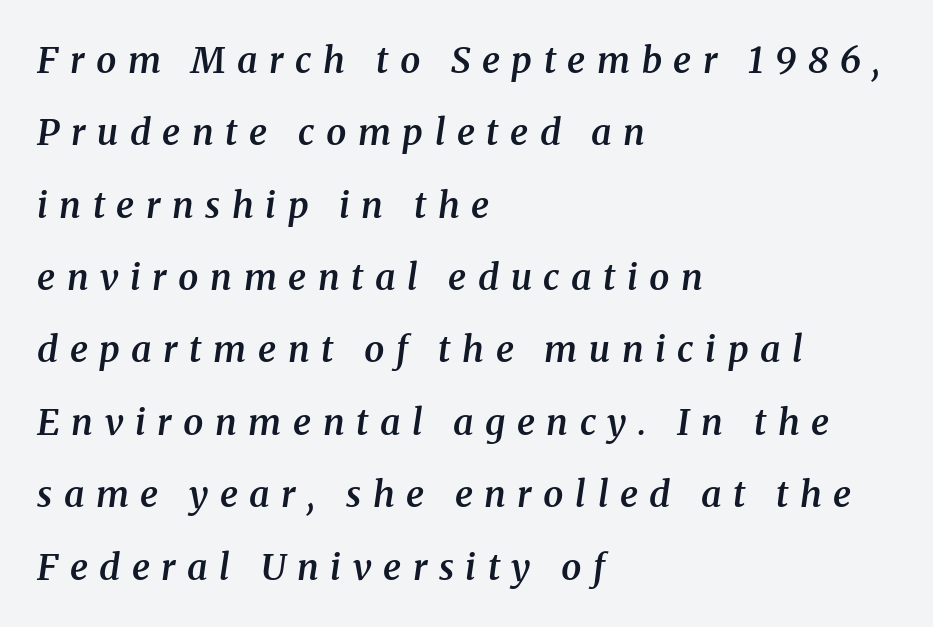
Heft: intermediate — a semibold. Typographically, this falls in the serif category. The passage shown is typed in a proportional face where columns would drift. The gap between lines stays unmarked. The line texture is sparse and dotted thanks to wide tracking. The rendering uses a large line-height, opening up the rows.
